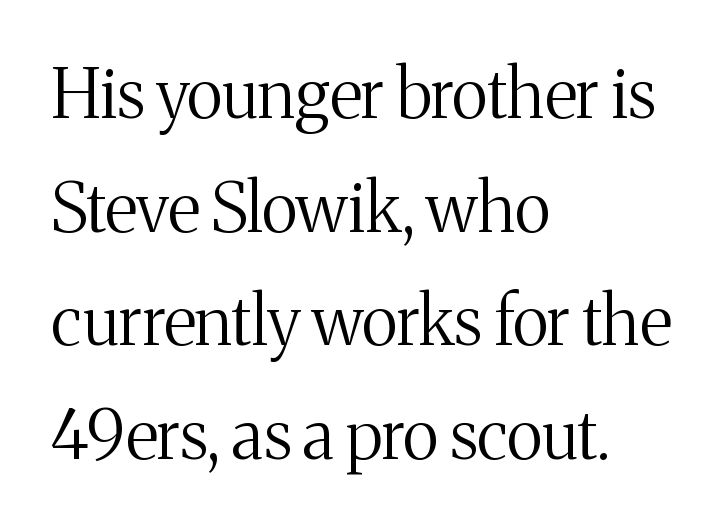
{"serif": "yes", "italic": "no", "bold": "no", "weight": "regular", "width": "normal", "stroke_contrast": "medium", "x_height": "medium", "monospaced": "no", "underline": "no", "align": "left", "line_spacing": "normal", "line_spacing_ratio": 1.67, "letter_spacing": "normal", "letter_spacing_em": 0.0, "glyph_px": 68}
